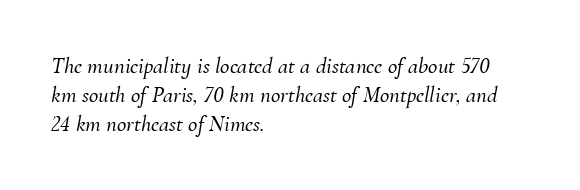
Q: Is the text italic (slanted)? A: Yes, it leans right by about 10 degrees.
Q: Is the text underlined? A: No.
Q: How is the paragraph aligned? A: Left-aligned.
Q: Is the spacing between letters normal or unusually wide? A: Normal.
Q: Is the spacing between lines tight, normal or loose? A: Normal.
